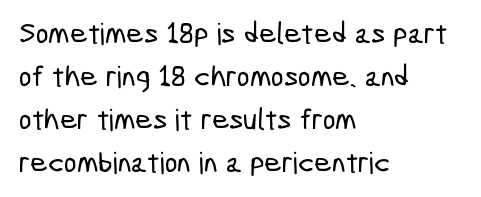
{"serif": "no", "width": "condensed", "stroke_contrast": "low", "x_height": "medium", "monospaced": "no", "underline": "no", "align": "left", "line_spacing": "normal", "line_spacing_ratio": 1.43, "letter_spacing": "normal", "letter_spacing_em": 0.0, "glyph_px": 30}
